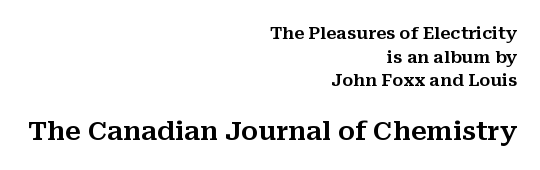
{"italic": "no", "underline": "no", "align": "right", "line_spacing": "normal", "line_spacing_ratio": 1.39, "letter_spacing": "normal", "letter_spacing_em": 0.0, "larger_block": "second", "size_ratio": 1.53, "glyph_px": 26}
